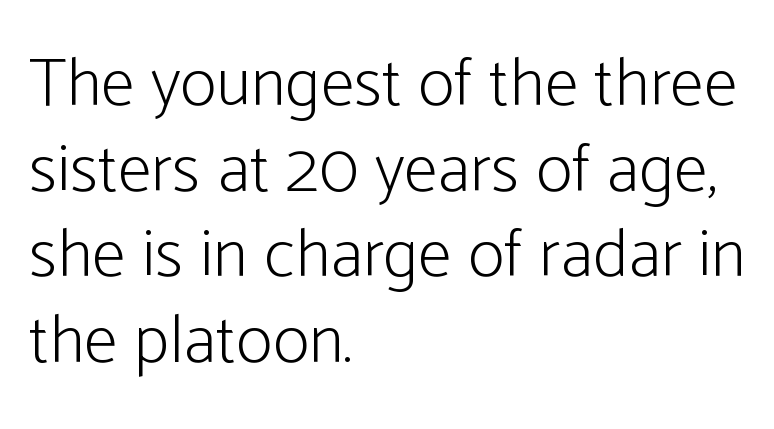
{"serif": "no", "italic": "no", "bold": "no", "weight": "light", "width": "condensed", "stroke_contrast": "low", "x_height": "medium", "monospaced": "no", "underline": "no", "align": "left", "line_spacing_ratio": 1.24, "letter_spacing": "normal", "letter_spacing_em": 0.0, "glyph_px": 69}
